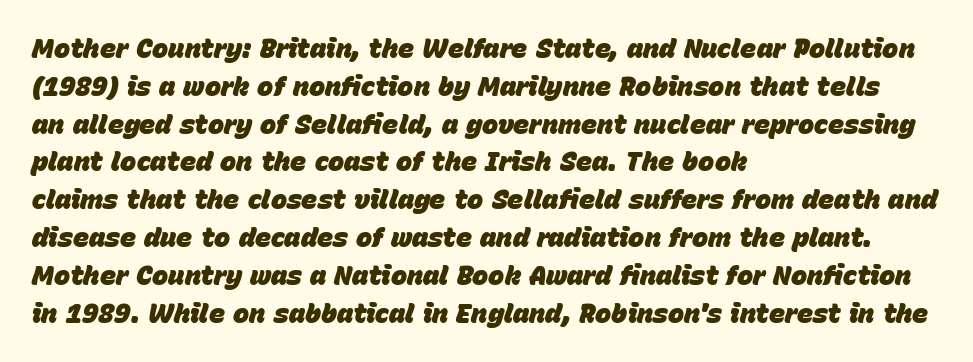
Q: Is the text bold? A: Yes.
Q: Is the text italic (slanted)? A: Yes, it leans right by about 15 degrees.
Q: Is the text underlined? A: No.
Q: How is the paragraph aligned? A: Left-aligned.
Q: Is the spacing between letters normal or unusually wide? A: Normal.
Q: Is the spacing between lines tight, normal or loose? A: Normal.
